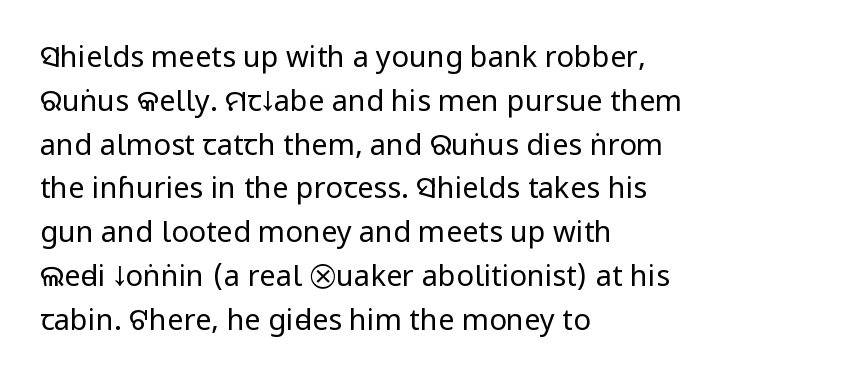
Q: Is the text bold? A: No.
Q: Is the text italic (slanted)? A: No, it is upright.
Q: Is the typeface a serif or a sans-serif typeface? A: Sans-serif.
Q: Is the text underlined? A: No.
Q: How is the paragraph aligned? A: Left-aligned.
Q: Is the spacing between letters normal or unusually wide? A: Normal.
Q: Is the spacing between lines tight, normal or loose? A: Normal.
Q: Width (condensed, normal, or wide)? A: Condensed.
Q: Stroke contrast? A: Low.
Q: x-height? A: Large.
Q: Monospaced? A: No.
